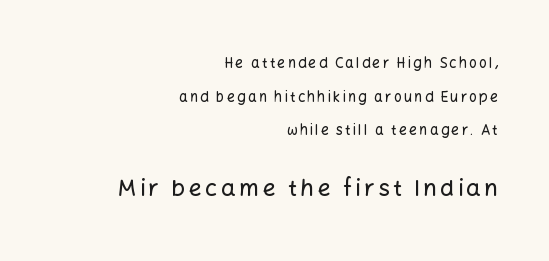
Q: Is the text italic (slanted)? A: No, it is upright.
Q: Is the text underlined? A: No.
Q: How is the paragraph aligned? A: Right-aligned.
Q: Is the spacing between lines tight, normal or loose? A: Loose.
Q: Which block of text is set in a larger size, the first (top) or the second (bottom)? A: The second (bottom) one.
